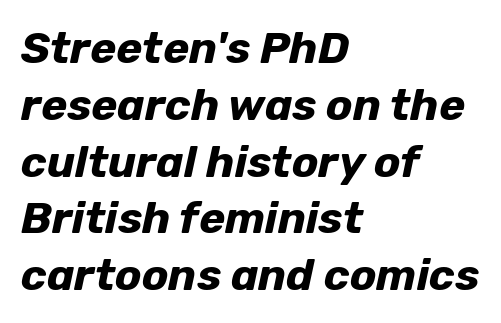
The image shows 44 px bold type, italic (leaning right); set left-aligned, normal line spacing (1.29x), normal letter spacing, not underlined; low stroke contrast and a medium x-height.
